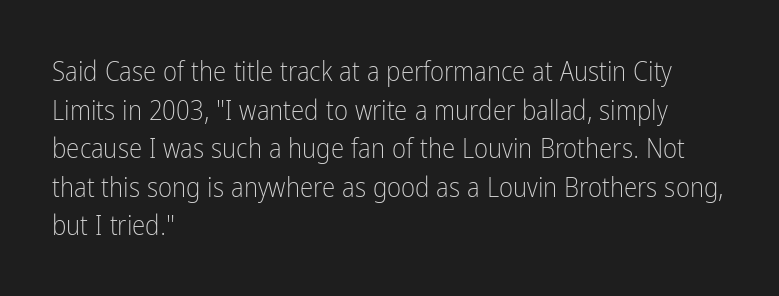
The image shows 27 px text type, upright; set left-aligned, normal line spacing (1.43x), normal letter spacing, not underlined.
